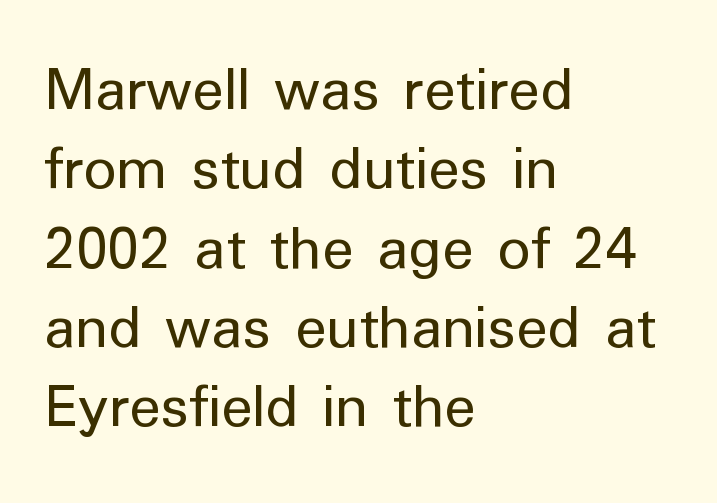
Q: Is the text bold? A: No.
Q: Is the text italic (slanted)? A: No, it is upright.
Q: Is the typeface a serif or a sans-serif typeface? A: Sans-serif.
Q: Is the text underlined? A: No.
Q: How is the paragraph aligned? A: Left-aligned.
Q: Is the spacing between letters normal or unusually wide? A: Normal.
Q: Width (condensed, normal, or wide)? A: Normal.
Q: Stroke contrast? A: Low.
Q: x-height? A: Medium.
Q: Monospaced? A: No.
